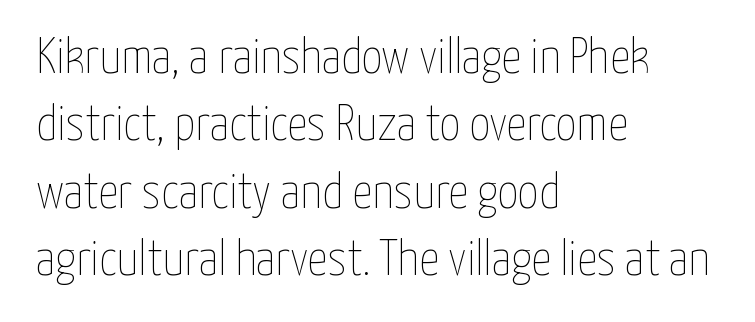
The image shows 50 px thin, condensed type, upright; set left-aligned, normal line spacing (1.35x), normal letter spacing, not underlined; low stroke contrast and a medium x-height.
